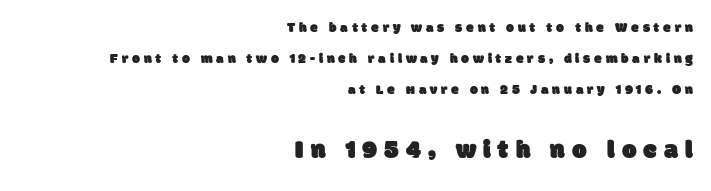
Q: Is the text underlined? A: No.
Q: How is the paragraph aligned? A: Right-aligned.
Q: Is the spacing between letters normal or unusually wide? A: Unusually wide.
Q: Is the spacing between lines tight, normal or loose? A: Loose.
Q: Which block of text is set in a larger size, the first (top) or the second (bottom)? A: The second (bottom) one.
